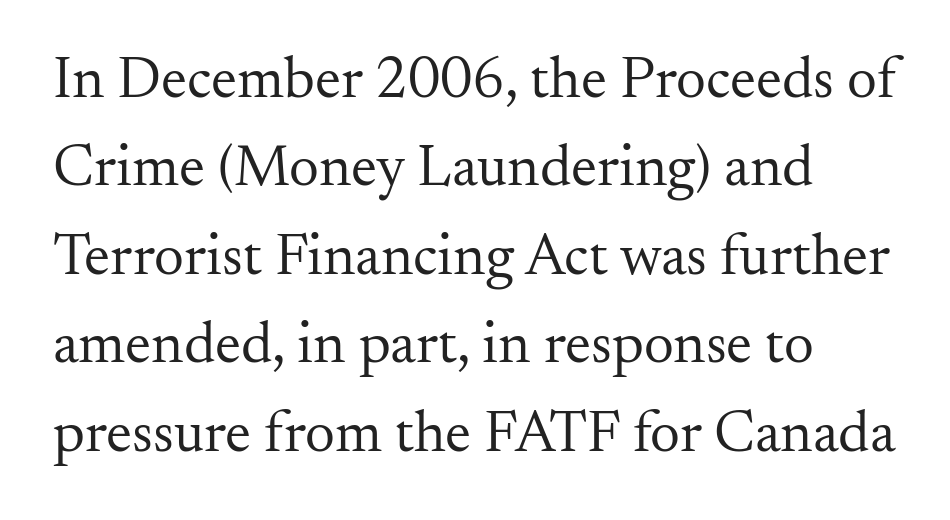
Only glyphs here, with clear space below each row. Nope, not italic — everything's standing straight. Quick note: interline space is typical. On a weight scale, this lands at 450 or below. Old-style or modern, the face here clearly has serifs.
